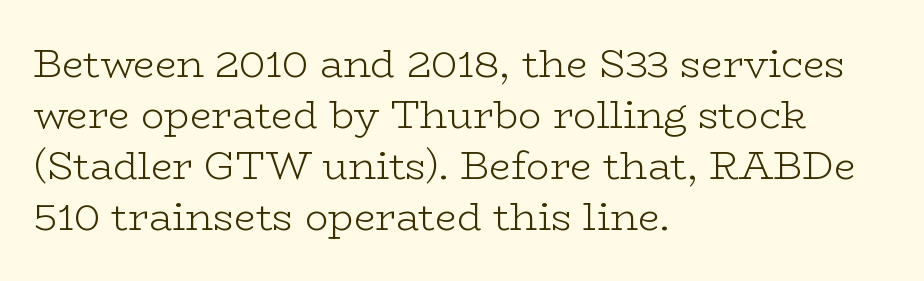
Q: Is the text bold? A: No.
Q: Is the text italic (slanted)? A: No, it is upright.
Q: Is the typeface a serif or a sans-serif typeface? A: Serif.
Q: Is the text underlined? A: No.
Q: How is the paragraph aligned? A: Left-aligned.
Q: Is the spacing between letters normal or unusually wide? A: Normal.
Q: Is the spacing between lines tight, normal or loose? A: Normal.
Q: Width (condensed, normal, or wide)? A: Wide.
Q: Stroke contrast? A: Low.
Q: x-height? A: Medium.
Q: Monospaced? A: No.
